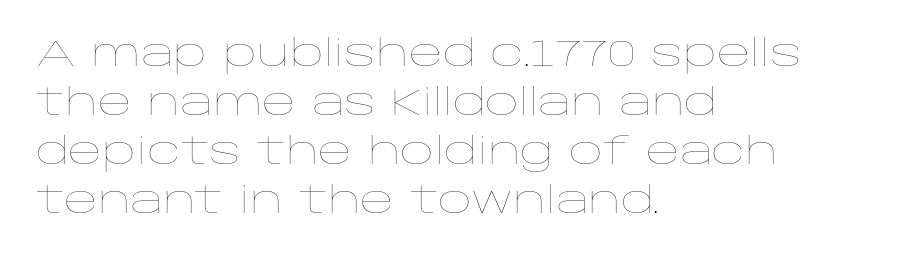
The image shows 37 px thin, wide type, upright; set left-aligned, normal line spacing (1.32x), normal letter spacing, not underlined; low stroke contrast and a large x-height.
